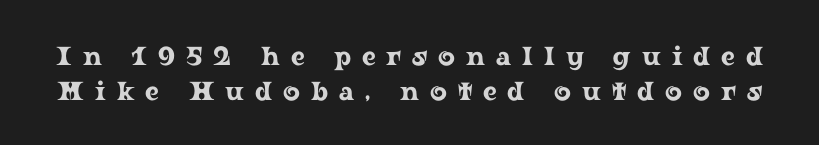
Q: Is the text italic (slanted)? A: No, it is upright.
Q: Is the text underlined? A: No.
Q: Is the spacing between letters normal or unusually wide? A: Unusually wide.
Q: Is the spacing between lines tight, normal or loose? A: Normal.
